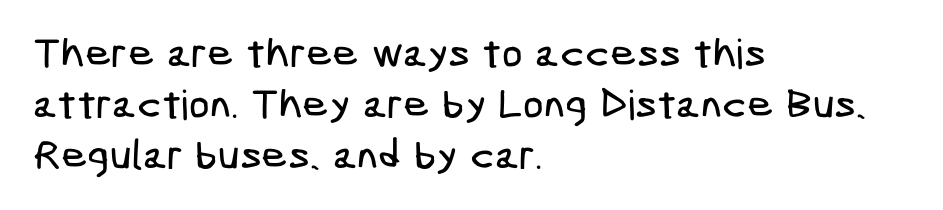
Q: Is the typeface a serif or a sans-serif typeface? A: Sans-serif.
Q: Is the text underlined? A: No.
Q: How is the paragraph aligned? A: Left-aligned.
Q: Is the spacing between letters normal or unusually wide? A: Normal.
Q: Width (condensed, normal, or wide)? A: Condensed.
Q: Stroke contrast? A: Low.
Q: x-height? A: Medium.
